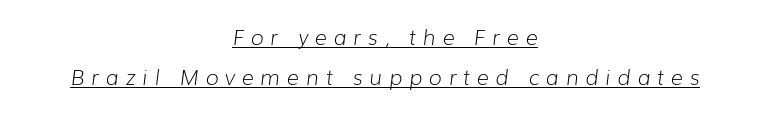
Q: Is the text bold? A: No.
Q: Is the text italic (slanted)? A: Yes, it leans right by about 7 degrees.
Q: Is the text underlined? A: Yes.
Q: How is the paragraph aligned? A: Centered.
Q: Is the spacing between letters normal or unusually wide? A: Unusually wide.
Q: Is the spacing between lines tight, normal or loose? A: Loose.
